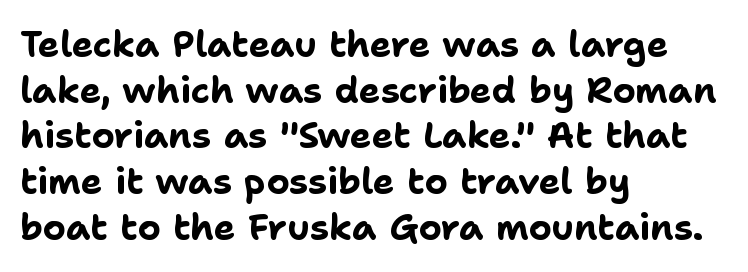
Look at the tracking — it's just the regular setting, nothing added. The glyphs are unaccompanied by any horizontal stroke below them. These lines are rendered in a variable-pitch font. The passage is arranged the way most books set body copy — flush left. Posture: straight, roman, zero tilt.
